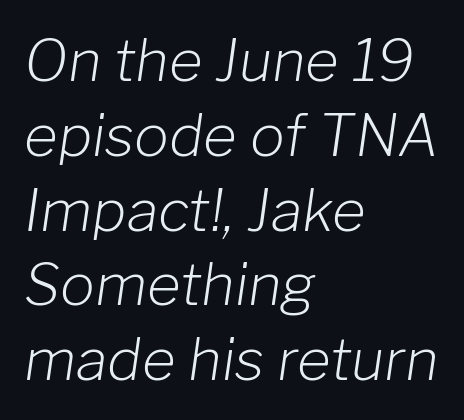
Slanted lettering throughout. Looks like regular typesetting: each glyph gets only the width it needs. The letters sit at their default tracking, neither squeezed nor spread. The ragged edge is on the right, which tells us the setting is flush left. Lines of text with bare space underneath.
